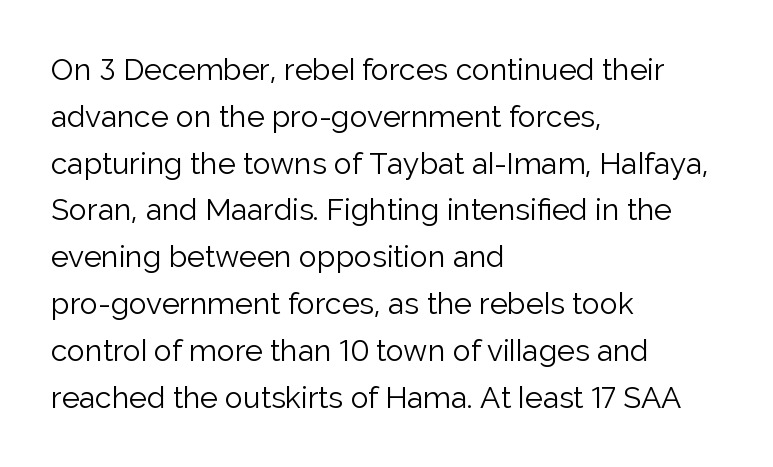
{"serif": "no", "italic": "no", "bold": "no", "weight": "light", "width": "normal", "stroke_contrast": "low", "x_height": "medium", "monospaced": "no", "underline": "no", "align": "left", "line_spacing": "normal", "line_spacing_ratio": 1.56, "letter_spacing": "normal", "letter_spacing_em": 0.0, "glyph_px": 30}
